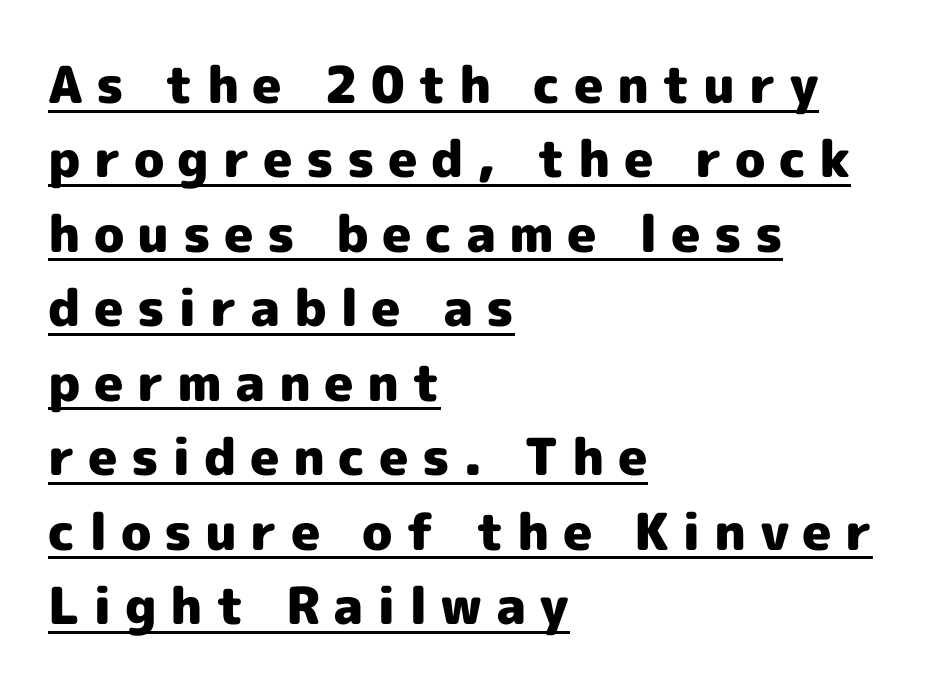
Q: Is the text bold? A: Yes.
Q: Is the text italic (slanted)? A: No, it is upright.
Q: Is the typeface a serif or a sans-serif typeface? A: Sans-serif.
Q: Is the text underlined? A: Yes.
Q: How is the paragraph aligned? A: Left-aligned.
Q: Is the spacing between letters normal or unusually wide? A: Unusually wide.
Q: Is the spacing between lines tight, normal or loose? A: Normal.
Q: Width (condensed, normal, or wide)? A: Normal.
Q: x-height? A: Medium.
Q: Monospaced? A: No.
